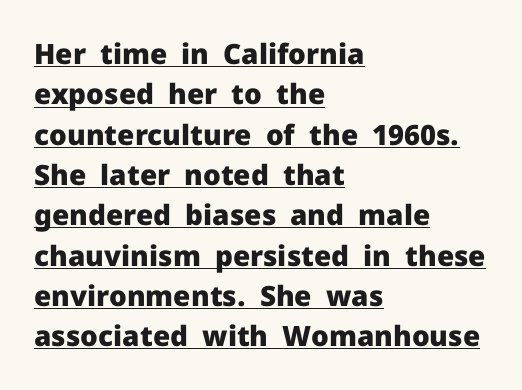
Q: Is the text bold? A: Yes.
Q: Is the text italic (slanted)? A: No, it is upright.
Q: Is the typeface a serif or a sans-serif typeface? A: Sans-serif.
Q: Is the text underlined? A: Yes.
Q: How is the paragraph aligned? A: Left-aligned.
Q: Is the spacing between letters normal or unusually wide? A: Normal.
Q: Is the spacing between lines tight, normal or loose? A: Normal.
Q: Width (condensed, normal, or wide)? A: Normal.
Q: Stroke contrast? A: Low.
Q: x-height? A: Medium.
Q: Monospaced? A: No.
